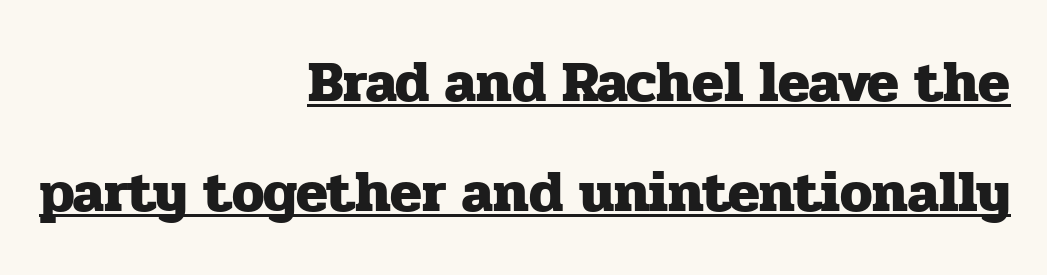
The image shows 58 px heavy serif type, upright; set right-aligned, line spacing 1.89x, normal letter spacing, underlined; low stroke contrast and a medium x-height.
